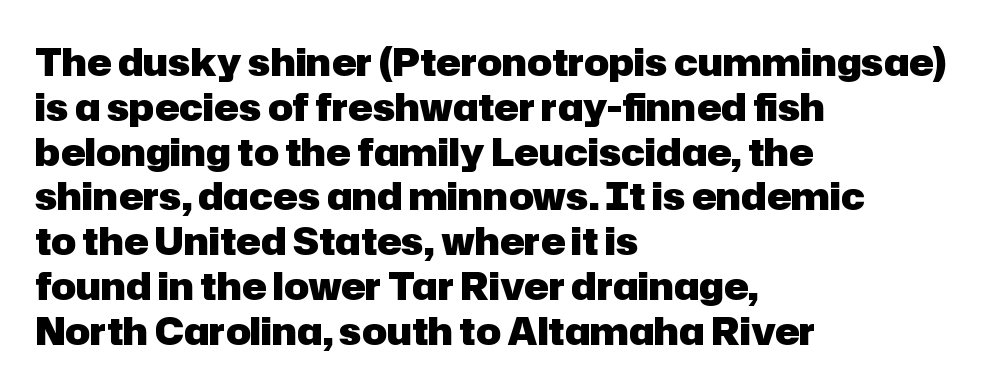
{"serif": "no", "italic": "no", "bold": "yes", "weight": "heavy", "width": "normal", "stroke_contrast": "low", "x_height": "medium", "monospaced": "no", "underline": "no", "align": "left", "line_spacing_ratio": 1.21, "letter_spacing": "normal", "letter_spacing_em": 0.0, "glyph_px": 37}
